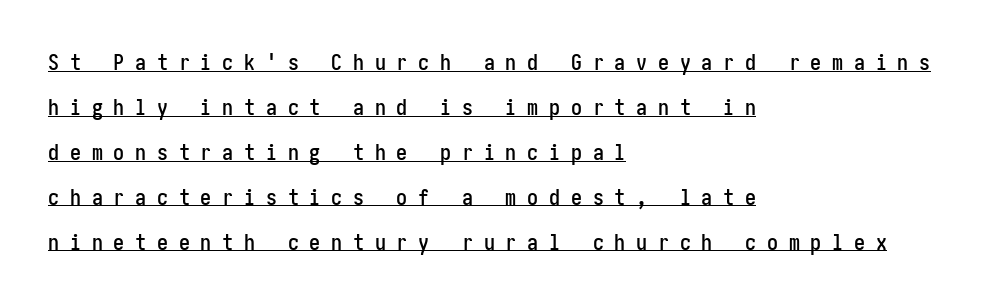
This sample trades compactness for vertical openness between lines. Does a line run under the words? Yes, clearly. One-word summary of the alignment: left. Ordinary non-slanted type is in use. Caption: expanded tracking, letters set apart.
